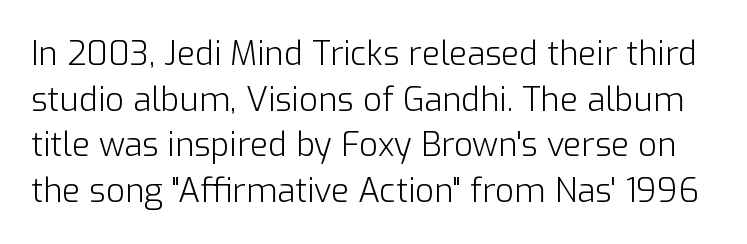
The space directly below the letters is spotless. Weight class: somewhere from thin through regular. A typesetter would call this proportional, since set widths differ per character. This rendering employs a face without finishing strokes, i.e., a sans-serif. Is there any slant? The stems are plumb. The lines sit at an ordinary, default distance from one another.
